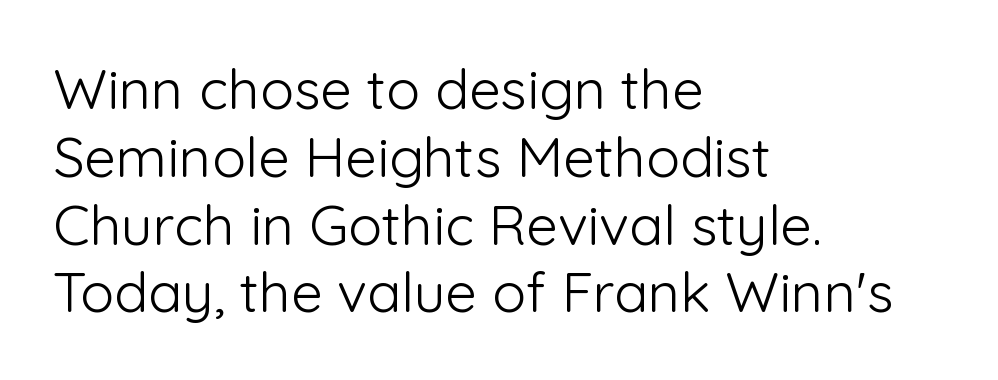
This sample is left-justified, so line endings fall wherever the words run out. Nobody drew a line under any word here. Posture: vertical. Heft: none added — not bold.
